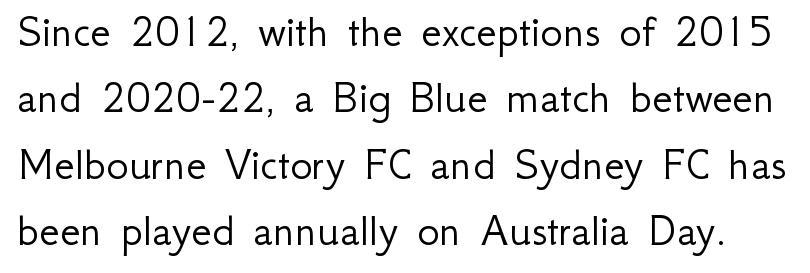
The image shows 47 px light sans-serif type, upright; set normal line spacing (1.41x), normal letter spacing, not underlined; low stroke contrast and a small x-height.
